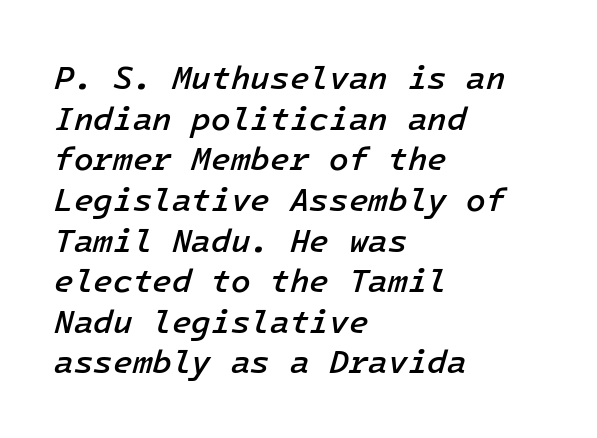
The image shows 32 px semibold type, italic (leaning right); set left-aligned, normal line spacing (1.27x), normal letter spacing, not underlined; low stroke contrast and a medium x-height.
